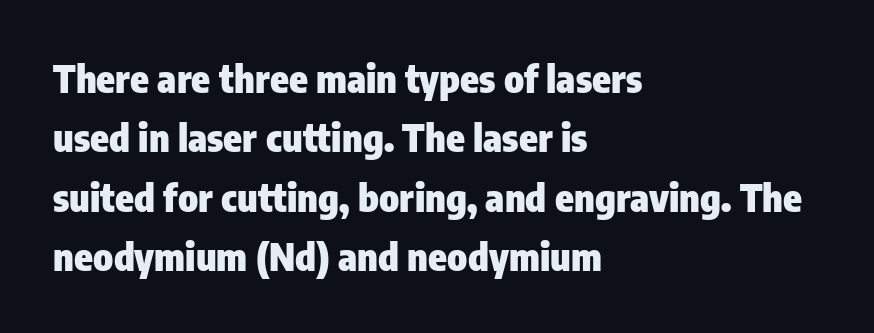
Q: Is the text bold? A: Yes.
Q: Is the text italic (slanted)? A: No, it is upright.
Q: Is the typeface a serif or a sans-serif typeface? A: Sans-serif.
Q: Is the text underlined? A: No.
Q: How is the paragraph aligned? A: Left-aligned.
Q: Is the spacing between letters normal or unusually wide? A: Normal.
Q: Is the spacing between lines tight, normal or loose? A: Normal.
Q: Width (condensed, normal, or wide)? A: Condensed.
Q: Stroke contrast? A: Low.
Q: x-height? A: Medium.
Q: Monospaced? A: No.
